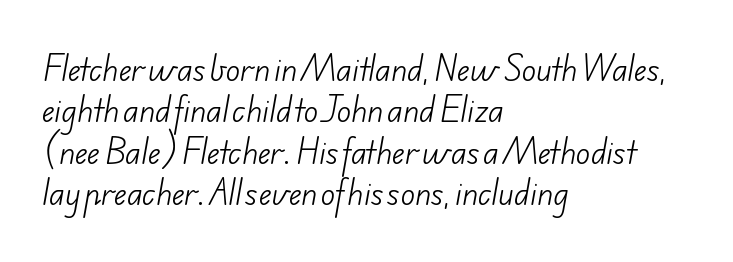
{"serif": "no", "bold": "no", "weight": "light", "width": "normal", "stroke_contrast": "low", "x_height": "small", "monospaced": "no", "underline": "no", "align": "left", "line_spacing": "normal", "line_spacing_ratio": 1.38, "letter_spacing": "normal", "letter_spacing_em": 0.0, "glyph_px": 30}
